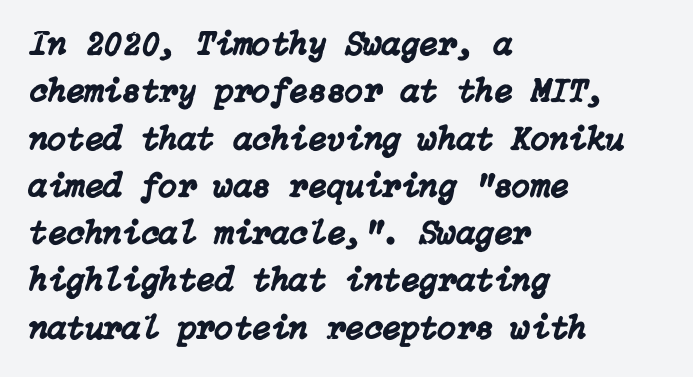
{"italic": "yes", "lean": "right", "slant_degrees": 15, "width": "normal", "stroke_contrast": "low", "x_height": "medium", "underline": "no", "align": "left", "line_spacing": "normal", "line_spacing_ratio": 1.39, "letter_spacing": "normal", "letter_spacing_em": 0.0, "glyph_px": 34}
